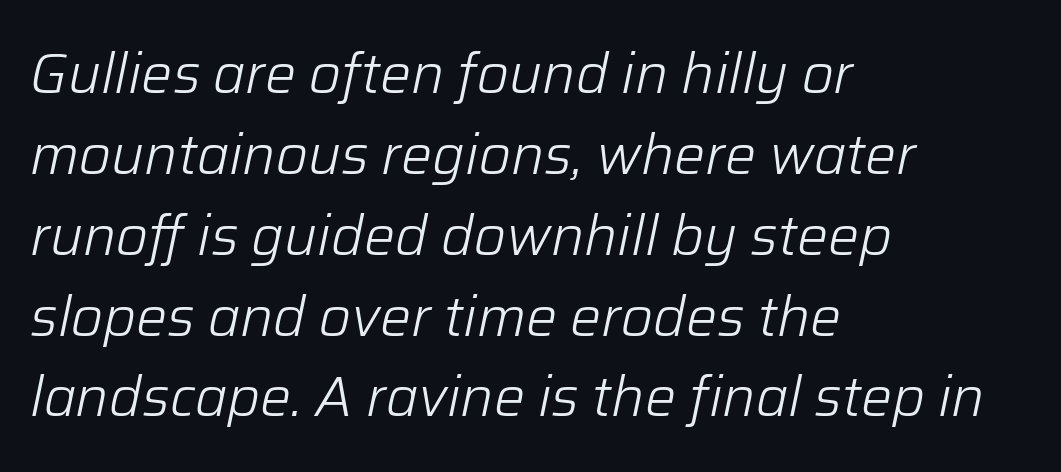
{"italic": "yes", "lean": "right", "slant_degrees": 12, "bold": "no", "weight": "light", "width": "normal", "stroke_contrast": "low", "x_height": "medium", "monospaced": "no", "underline": "no", "align": "left", "line_spacing": "normal", "line_spacing_ratio": 1.47, "letter_spacing": "normal", "letter_spacing_em": 0.0, "glyph_px": 55}
